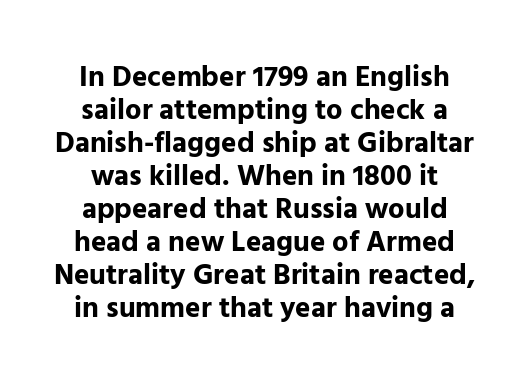
{"serif": "no", "italic": "no", "bold": "yes", "weight": "bold", "width": "normal", "stroke_contrast": "low", "x_height": "medium", "monospaced": "no", "underline": "no", "line_spacing": "tight", "line_spacing_ratio": 1.14, "letter_spacing": "normal", "letter_spacing_em": 0.0, "glyph_px": 29}
